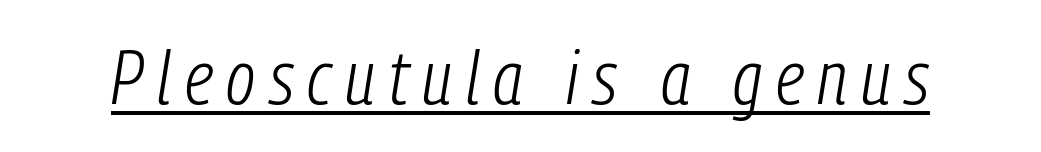
{"italic": "yes", "lean": "right", "slant_degrees": 9, "bold": "no", "weight": "light", "width": "condensed", "stroke_contrast": "low", "x_height": "medium", "monospaced": "no", "underline": "yes", "glyph_px": 76}
